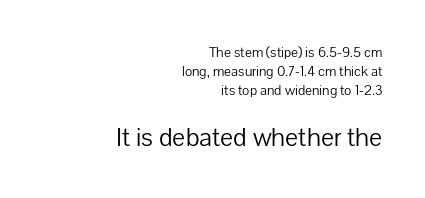
Q: Is the text bold? A: No.
Q: Is the text italic (slanted)? A: No, it is upright.
Q: Is the text underlined? A: No.
Q: How is the paragraph aligned? A: Right-aligned.
Q: Is the spacing between letters normal or unusually wide? A: Normal.
Q: Is the spacing between lines tight, normal or loose? A: Normal.
Q: Which block of text is set in a larger size, the first (top) or the second (bottom)? A: The second (bottom) one.
